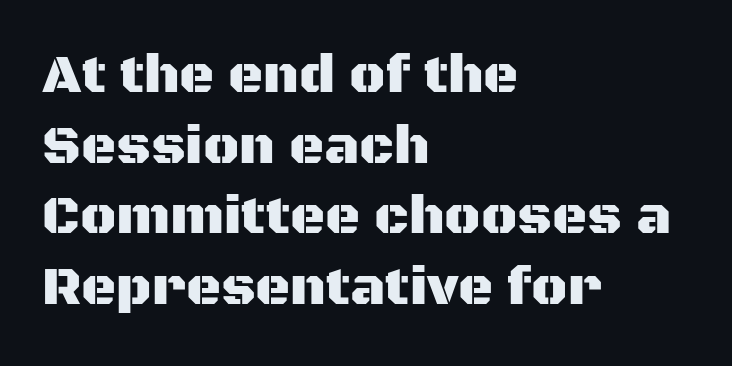
{"serif": "no", "italic": "no", "width": "normal", "stroke_contrast": "medium", "x_height": "large", "monospaced": "no", "underline": "no", "align": "left", "line_spacing": "normal", "line_spacing_ratio": 1.31, "letter_spacing": "normal", "letter_spacing_em": 0.0, "glyph_px": 54}
